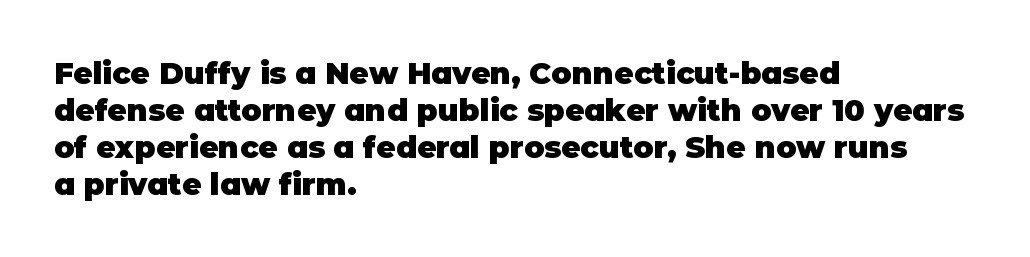
Q: Is the text bold? A: Yes.
Q: Is the text italic (slanted)? A: No, it is upright.
Q: Is the typeface a serif or a sans-serif typeface? A: Sans-serif.
Q: Is the text underlined? A: No.
Q: How is the paragraph aligned? A: Left-aligned.
Q: Is the spacing between letters normal or unusually wide? A: Normal.
Q: Width (condensed, normal, or wide)? A: Normal.
Q: Stroke contrast? A: Low.
Q: x-height? A: Large.
Q: Monospaced? A: No.
